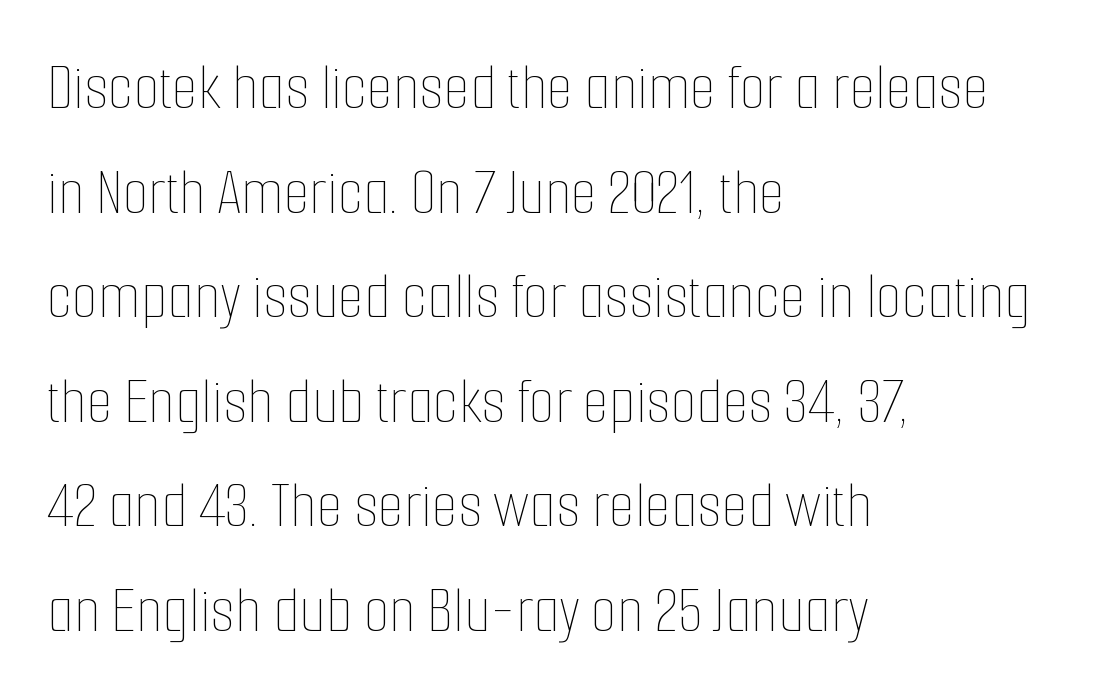
Which margin do the lines hug? The left one — the right edge is uneven. Is there any slant? The stems are plumb. Spacing verdict: proportional, widths tailored to each character. Beneath every word, the page is bare. Horizontal bands of white between lines are of average thickness. Stem width sits at or under what a default text font uses.
